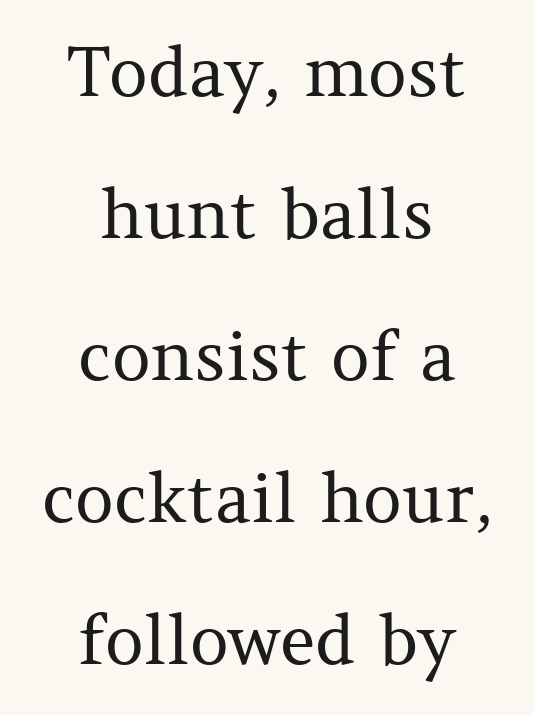
The font family rendered here belongs to the serif group. Plain, unruled lines of type. Do the characters align in a grid? No, the font is proportional. The font is comparable to plain body text, perhaps lighter.
